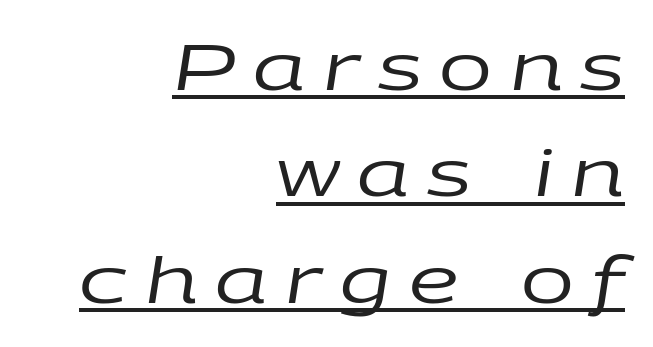
The rendering uses natural spacing where letterforms have individual widths. Horizontal alignment here is rightward, an uncommon choice for prose. Weight class: somewhere from thin through regular. An italicized treatment has been applied to the whole sample. The specimen includes a rule beneath the text block's lines.
